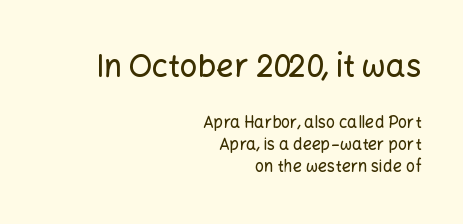
Q: Is the text italic (slanted)? A: No, it is upright.
Q: Is the typeface a serif or a sans-serif typeface? A: Sans-serif.
Q: Is the text underlined? A: No.
Q: How is the paragraph aligned? A: Right-aligned.
Q: Is the spacing between letters normal or unusually wide? A: Normal.
Q: Is the spacing between lines tight, normal or loose? A: Normal.
Q: Which block of text is set in a larger size, the first (top) or the second (bottom)? A: The first (top) one.
Q: Width (condensed, normal, or wide)? A: Normal.
Q: Stroke contrast? A: Low.
Q: x-height? A: Medium.
Q: Monospaced? A: No.
